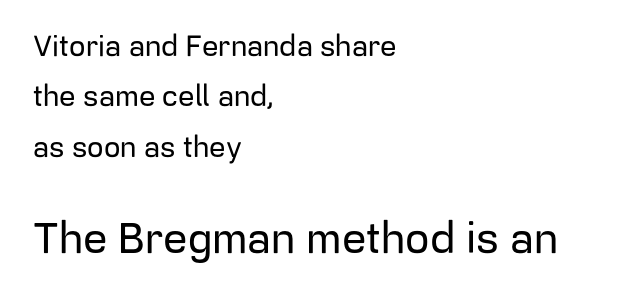
The image shows 43 px sans-serif type, upright; set left-aligned, line spacing 1.74x, normal letter spacing, not underlined; the second (bottom) block is 1.48x larger; low stroke contrast and a medium x-height.
